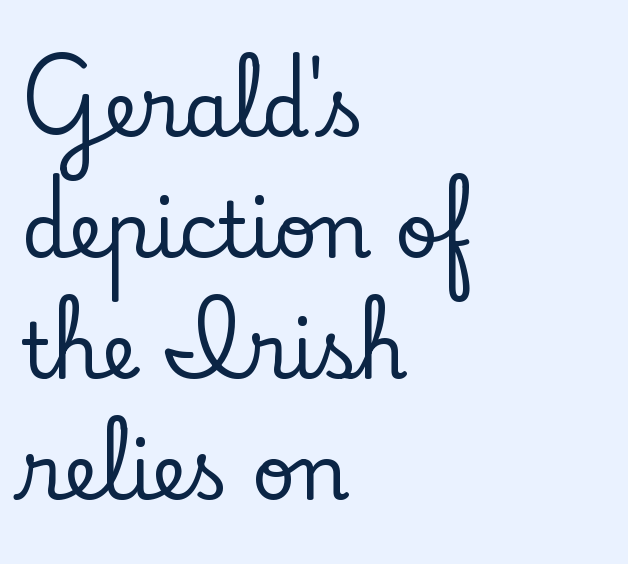
Examine the stroke ends and you'll spot serifs. Check under the words: just untouched page. Compared with typical paragraphs, the rows here are spaced about the same. The passage shown has conventional tracking throughout.
